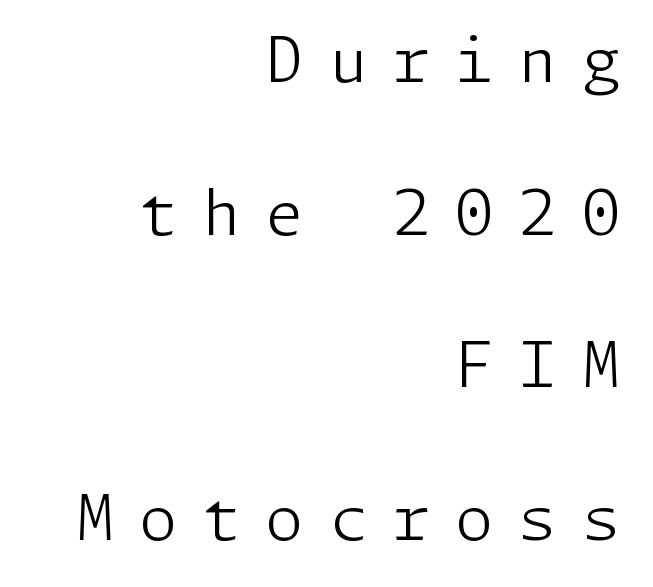
{"serif": "no", "italic": "no", "bold": "no", "weight": "light", "width": "normal", "stroke_contrast": "low", "x_height": "medium", "underline": "no", "align": "right", "line_spacing": "loose", "line_spacing_ratio": 2.46, "letter_spacing": "wide", "letter_spacing_em": 0.4, "glyph_px": 62}
